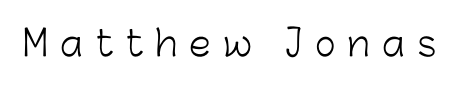
Q: Is the text bold? A: No.
Q: Is the text italic (slanted)? A: No, it is upright.
Q: Is the typeface a serif or a sans-serif typeface? A: Sans-serif.
Q: Is the text underlined? A: No.
Q: Is the spacing between letters normal or unusually wide? A: Unusually wide.
Q: Width (condensed, normal, or wide)? A: Normal.
Q: Stroke contrast? A: Low.
Q: x-height? A: Medium.
Q: Monospaced? A: No.
